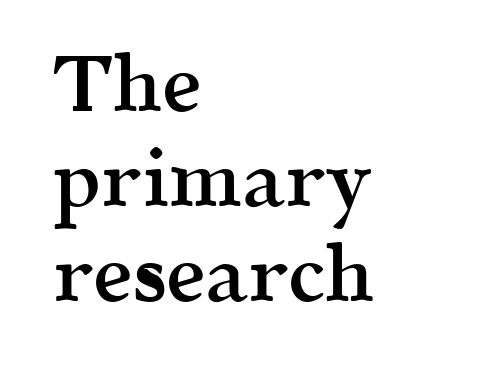
Q: Is the text bold? A: Semi-bold.
Q: Is the text italic (slanted)? A: No, it is upright.
Q: Is the typeface a serif or a sans-serif typeface? A: Serif.
Q: Is the text underlined? A: No.
Q: How is the paragraph aligned? A: Left-aligned.
Q: Is the spacing between letters normal or unusually wide? A: Normal.
Q: Width (condensed, normal, or wide)? A: Normal.
Q: x-height? A: Medium.
Q: Monospaced? A: No.
